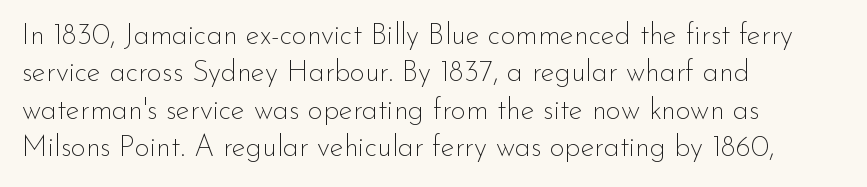
Think of a printed novel: that variable character pitch is what you see here. Honestly, the letter spacing is just normal — you wouldn't notice it. Notice how the passage keeps a crisp vertical edge on the left only. Heft: none added — not bold. The block of text has a typical density, with ordinary space between rows.
